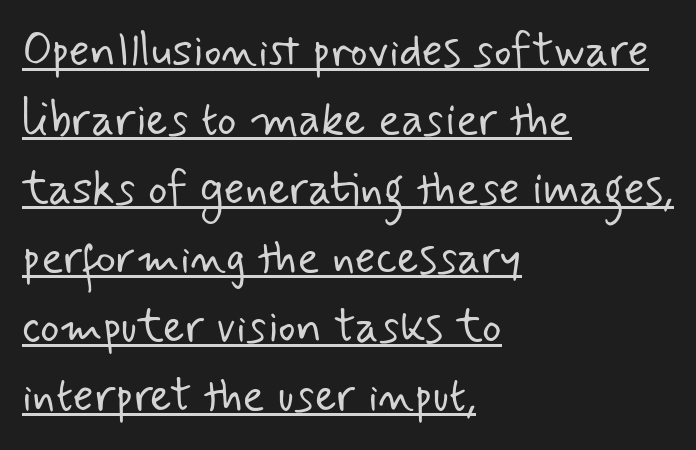
The vertical gap from one line to the next is medium. Notice how the passage keeps a crisp vertical edge on the left only. Inter-character spacing is left at the font's built-in metrics. Serif or sans? Sans — the stroke terminals are bare.
